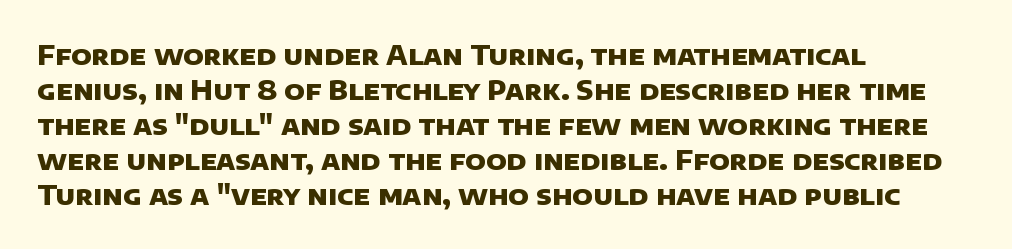
The type is set solid horizontally, with unmodified tracking. The face used here has the dense, thick strokes of a bold. The specimen omits any rule beneath the text block's lines. Compared with typical paragraphs, the rows here are spaced about the same. These lines are set flush left with a ragged right edge.
